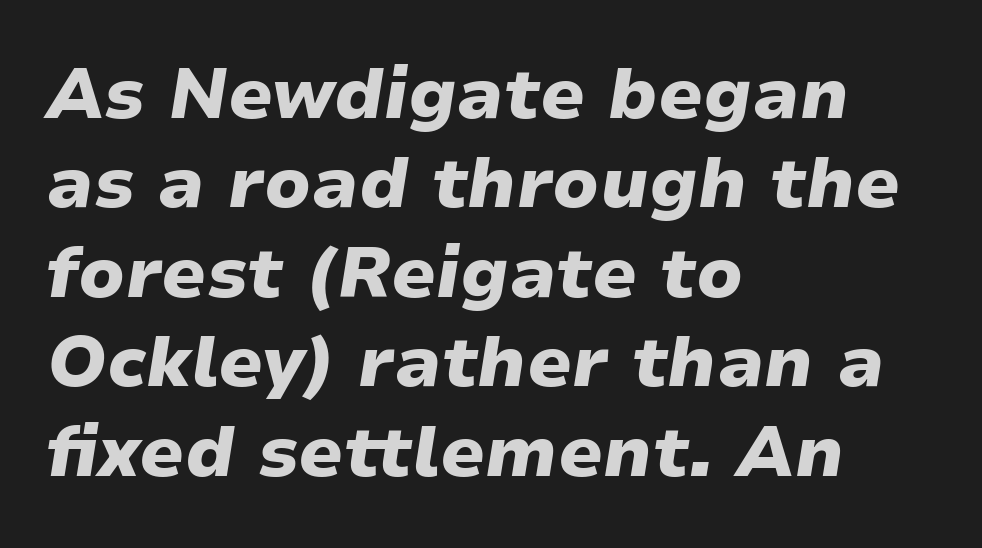
{"italic": "yes", "lean": "right", "slant_degrees": 9, "bold": "yes", "weight": "heavy", "width": "wide", "stroke_contrast": "low", "x_height": "medium", "monospaced": "no", "underline": "no", "align": "left", "line_spacing": "normal", "line_spacing_ratio": 1.26, "letter_spacing": "normal", "letter_spacing_em": 0.0, "glyph_px": 71}
